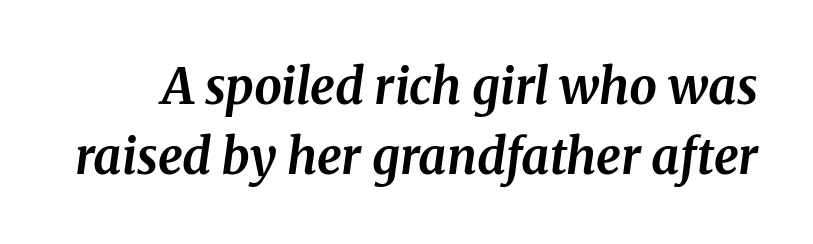
The image shows 49 px bold serif type, italic (leaning right); set normal line spacing (1.43x), normal letter spacing, not underlined; medium stroke contrast and a medium x-height.
